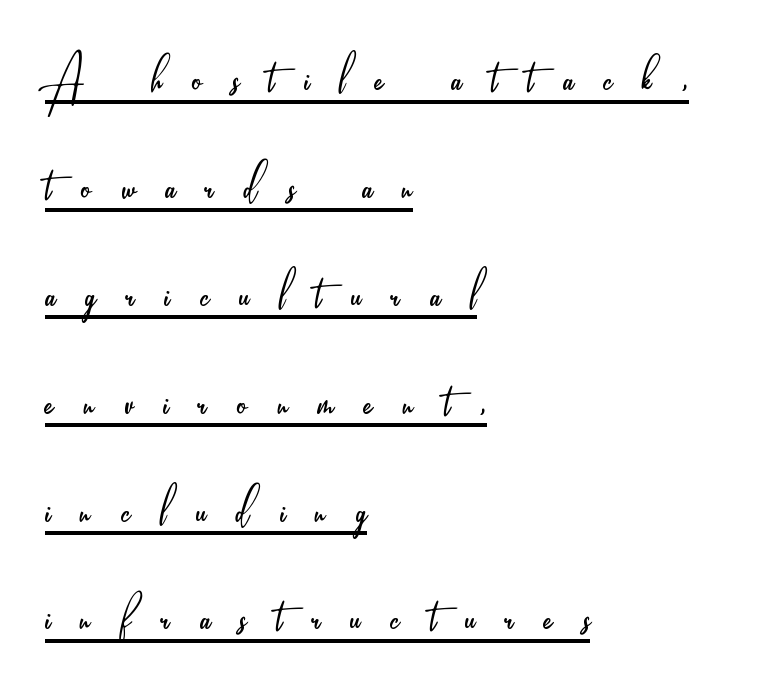
Q: Is the text bold? A: No.
Q: Is the text italic (slanted)? A: Yes.
Q: Is the typeface a serif or a sans-serif typeface? A: Sans-serif.
Q: Is the text underlined? A: Yes.
Q: How is the paragraph aligned? A: Left-aligned.
Q: Is the spacing between letters normal or unusually wide? A: Unusually wide.
Q: Width (condensed, normal, or wide)? A: Condensed.
Q: Stroke contrast? A: Low.
Q: x-height? A: Small.
Q: Monospaced? A: No.
